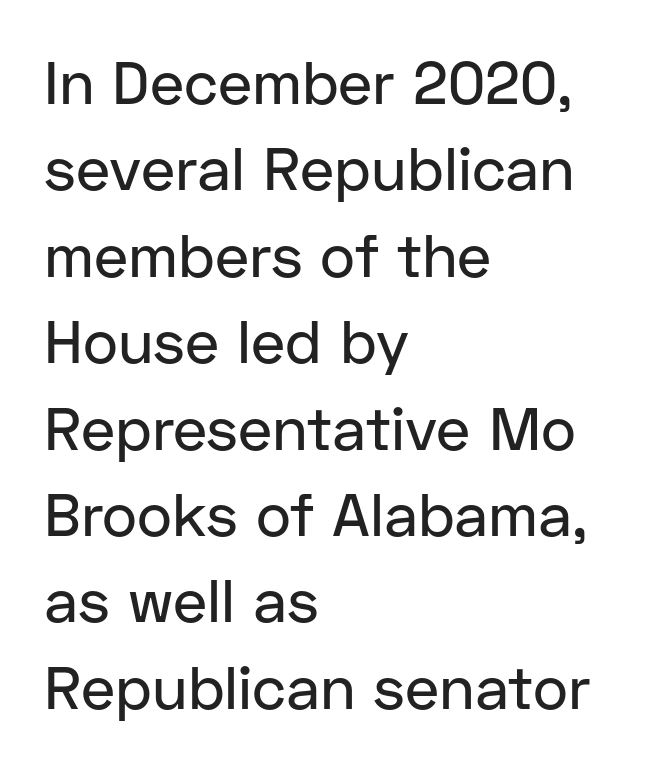
Q: Is the text italic (slanted)? A: No, it is upright.
Q: Is the typeface a serif or a sans-serif typeface? A: Sans-serif.
Q: Is the text underlined? A: No.
Q: How is the paragraph aligned? A: Left-aligned.
Q: Is the spacing between letters normal or unusually wide? A: Normal.
Q: Is the spacing between lines tight, normal or loose? A: Normal.
Q: Width (condensed, normal, or wide)? A: Normal.
Q: Stroke contrast? A: Low.
Q: x-height? A: Medium.
Q: Monospaced? A: No.
